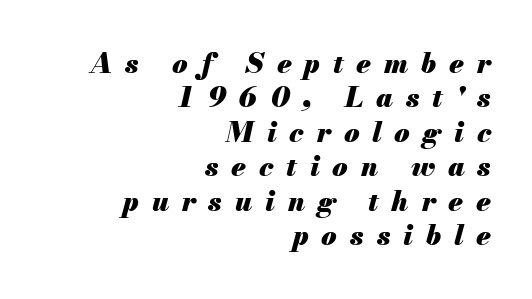
Q: Is the text bold? A: Yes.
Q: Is the text italic (slanted)? A: Yes, it leans right by about 13 degrees.
Q: Is the text underlined? A: No.
Q: How is the paragraph aligned? A: Right-aligned.
Q: Is the spacing between letters normal or unusually wide? A: Unusually wide.
Q: Width (condensed, normal, or wide)? A: Normal.
Q: Stroke contrast? A: Medium.
Q: x-height? A: Small.
Q: Monospaced? A: No.
